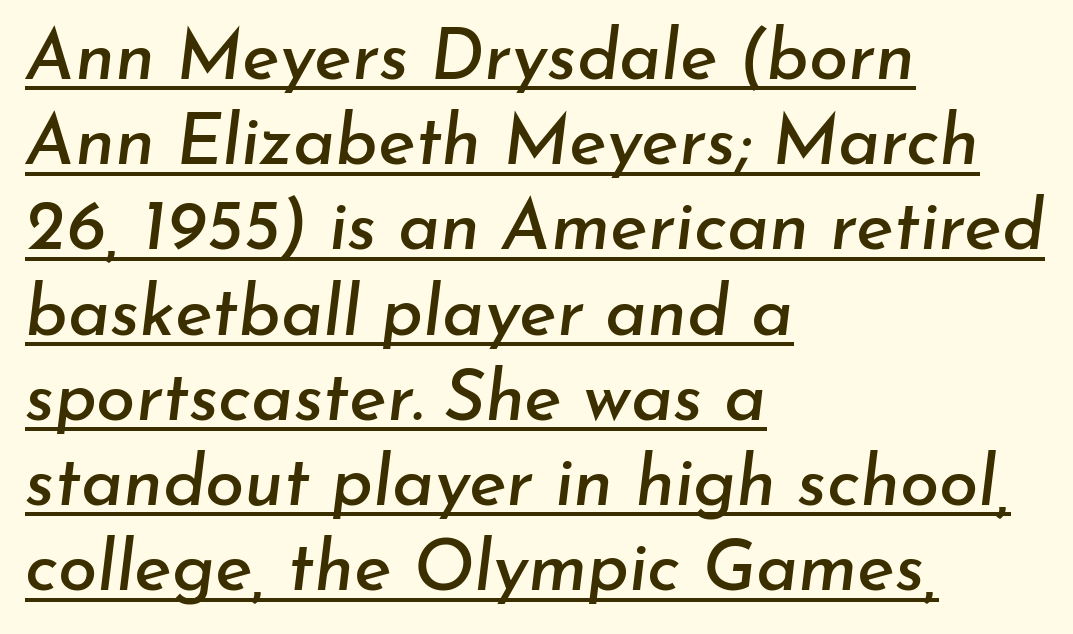
Q: Is the text italic (slanted)? A: Yes, it leans right by about 7 degrees.
Q: Is the text underlined? A: Yes.
Q: How is the paragraph aligned? A: Left-aligned.
Q: Is the spacing between letters normal or unusually wide? A: Normal.
Q: Width (condensed, normal, or wide)? A: Normal.
Q: Stroke contrast? A: Low.
Q: x-height? A: Small.
Q: Monospaced? A: No.
